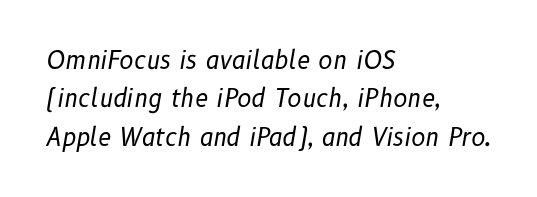
Quick note: interline space is typical. One-word summary of the alignment: left. Style check: oblique. The rendering keeps characters at their native spacing.
